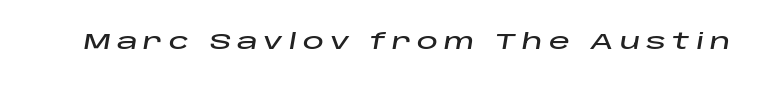
{"italic": "yes", "lean": "right", "slant_degrees": 10, "underline": "no", "letter_spacing": "wide", "letter_spacing_em": 0.28, "glyph_px": 21}
